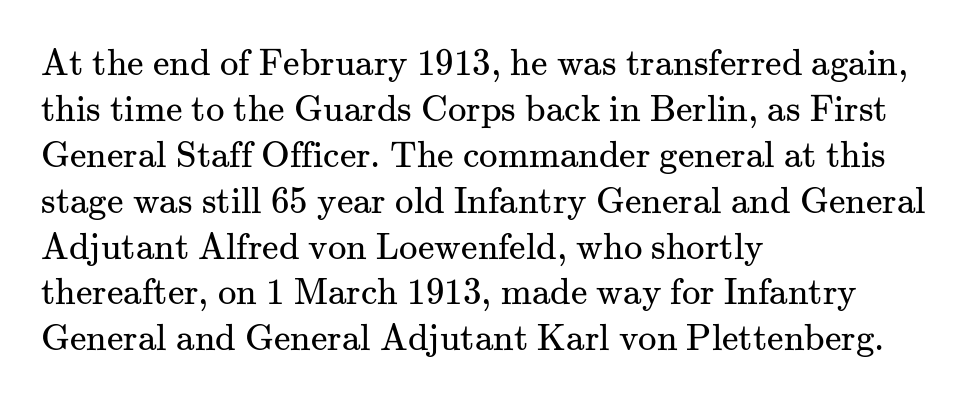
Q: Is the text bold? A: No.
Q: Is the text italic (slanted)? A: No, it is upright.
Q: Is the typeface a serif or a sans-serif typeface? A: Serif.
Q: Is the text underlined? A: No.
Q: How is the paragraph aligned? A: Left-aligned.
Q: Is the spacing between letters normal or unusually wide? A: Normal.
Q: Width (condensed, normal, or wide)? A: Normal.
Q: Stroke contrast? A: Medium.
Q: x-height? A: Small.
Q: Monospaced? A: No.
